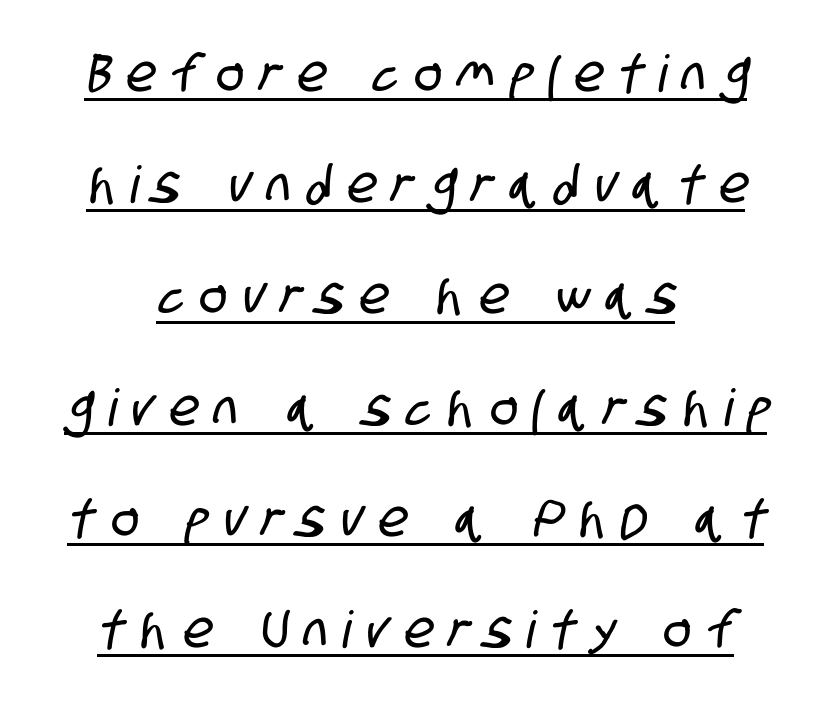
Q: Is the typeface a serif or a sans-serif typeface? A: Sans-serif.
Q: Is the text underlined? A: Yes.
Q: How is the paragraph aligned? A: Centered.
Q: Is the spacing between letters normal or unusually wide? A: Unusually wide.
Q: Is the spacing between lines tight, normal or loose? A: Loose.
Q: Width (condensed, normal, or wide)? A: Condensed.
Q: Stroke contrast? A: Low.
Q: x-height? A: Large.
Q: Monospaced? A: No.
